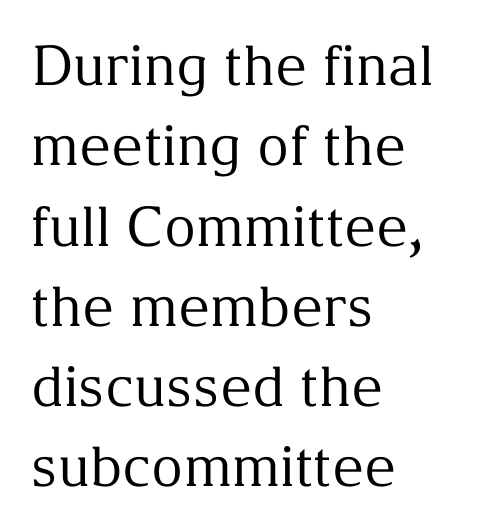
Notice how the stems are strictly vertical — no italics here. Bare-footed words on every line. Is this a sans? No — the strokes have serifs. How would I describe the line gaps? Plain and ordinary.
